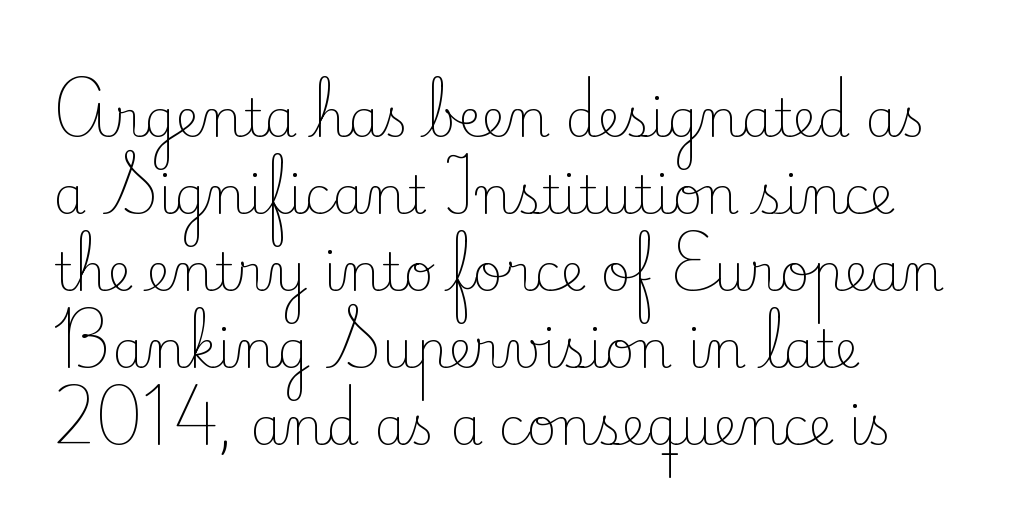
The image shows 52 px light serif type, upright; set left-aligned, normal line spacing (1.48x), normal letter spacing, not underlined; low stroke contrast and a small x-height.
